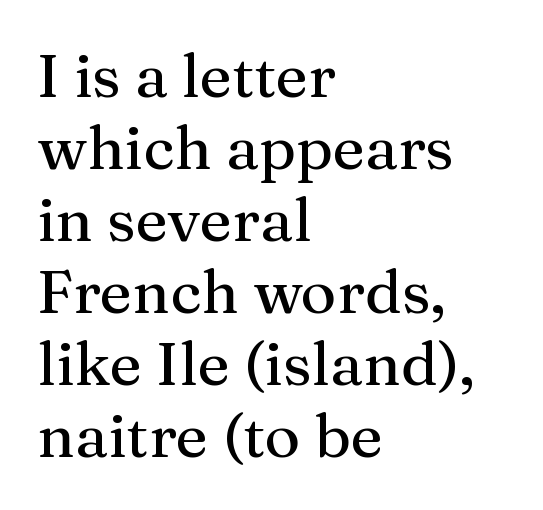
The setting favours the left margin, as ordinary paragraphs usually do. These lines are rendered in a variable-pitch font. The face used here is seriffed, in the tradition of book romans. Inter-character spacing is left at the font's built-in metrics. Plain, unruled lines of type.
